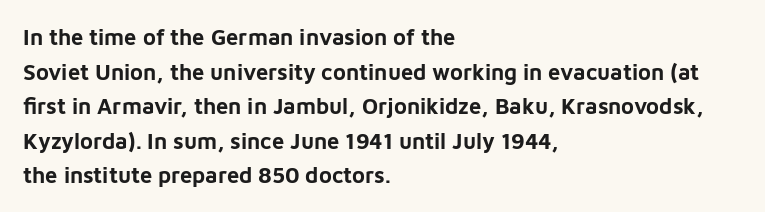
This sample uses an upright cut, with every glyph sitting square on the baseline. Whoever set this chose a conventional vertical rhythm. Students, note that the glyphs here touch the page at normal intervals. Strokes here are thick enough to call this a true bold.
